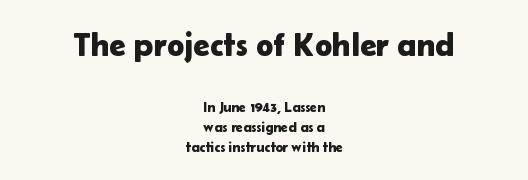
The image shows 33 px sans-serif type, upright; set centered, normal line spacing (1.43x), normal letter spacing, not underlined; the first (top) block is 2.36x larger; low stroke contrast and a medium x-height.
